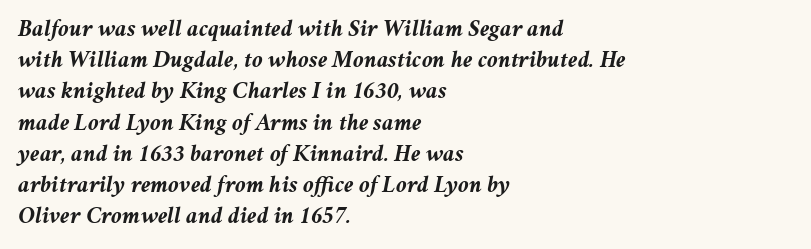
{"italic": "yes", "lean": "right", "slant_degrees": 11, "bold": "yes", "underline": "no", "align": "left", "line_spacing": "normal", "line_spacing_ratio": 1.3, "letter_spacing": "normal", "letter_spacing_em": 0.0, "glyph_px": 24}
